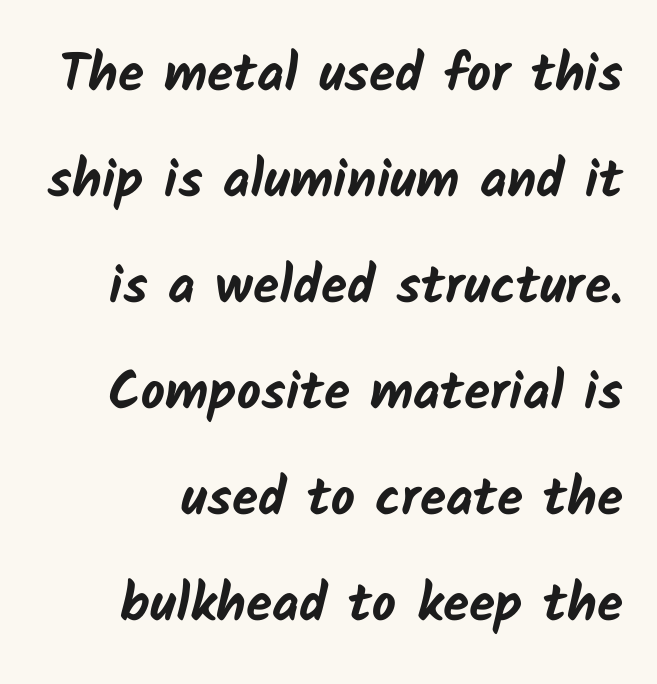
The image shows 53 px bold sans-serif type; set loose line spacing (2.0x), normal letter spacing, not underlined; low stroke contrast and a medium x-height.
